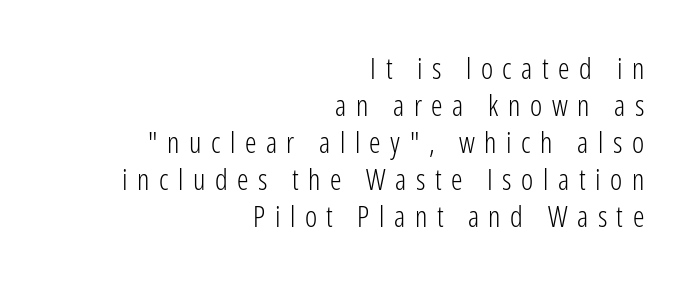
The image shows 29 px light, condensed sans-serif type, upright; set right-aligned, normal line spacing (1.28x), unusually wide letter spacing (+0.33 em), not underlined; low stroke contrast and a medium x-height.
